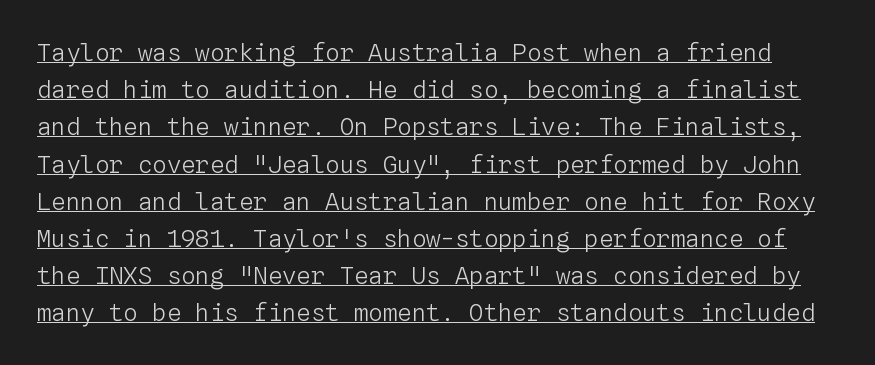
{"italic": "no", "bold": "no", "underline": "yes", "line_spacing": "normal", "line_spacing_ratio": 1.55, "letter_spacing": "normal", "letter_spacing_em": 0.0, "glyph_px": 24}
